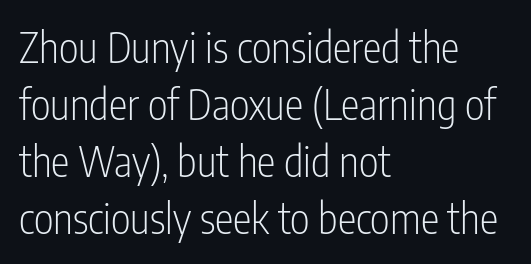
The image shows 42 px light, condensed sans-serif type, upright; set left-aligned, normal line spacing (1.36x), normal letter spacing, not underlined; low stroke contrast and a medium x-height.
